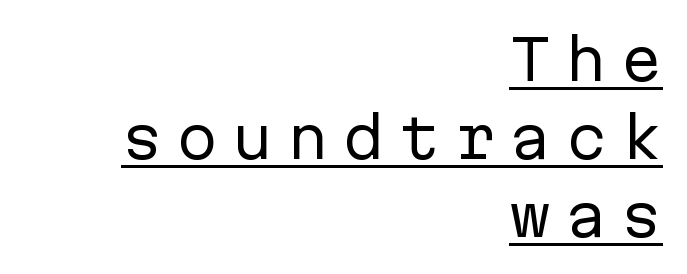
{"serif": "no", "italic": "no", "bold": "no", "weight": "regular", "width": "normal", "stroke_contrast": "low", "x_height": "medium", "monospaced": "yes", "underline": "yes", "align": "right", "line_spacing": "normal", "line_spacing_ratio": 1.39, "letter_spacing": "wide", "letter_spacing_em": 0.24, "glyph_px": 56}
